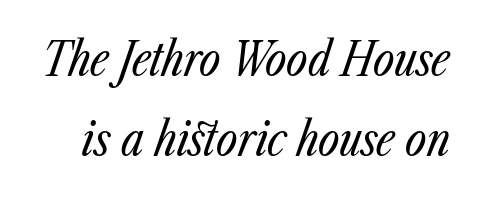
Q: Is the text bold? A: No.
Q: Is the text italic (slanted)? A: Yes, it leans right by about 23 degrees.
Q: Is the text underlined? A: No.
Q: Is the spacing between letters normal or unusually wide? A: Normal.
Q: Width (condensed, normal, or wide)? A: Condensed.
Q: Stroke contrast? A: Low.
Q: x-height? A: Medium.
Q: Monospaced? A: No.
